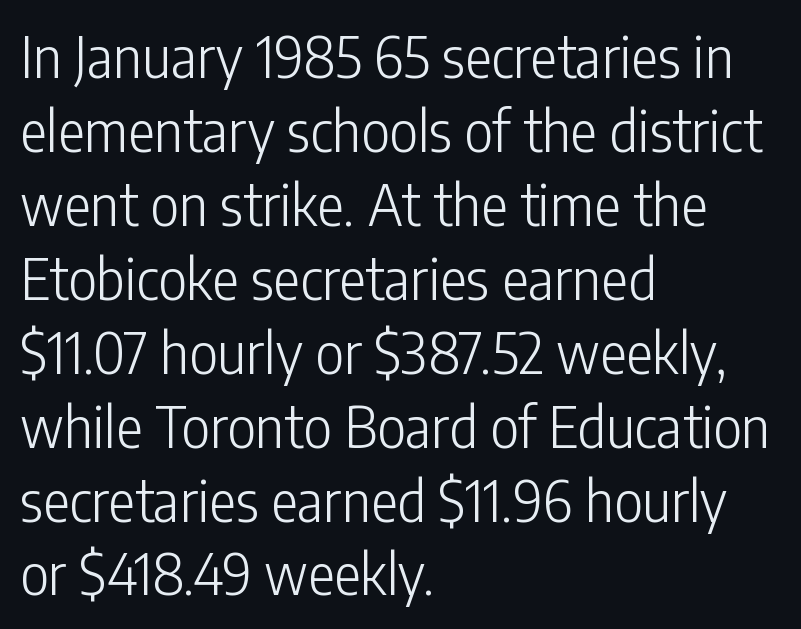
The image shows 56 px light, condensed sans-serif type, upright; set left-aligned, normal line spacing (1.32x), normal letter spacing, not underlined; low stroke contrast and a medium x-height.
